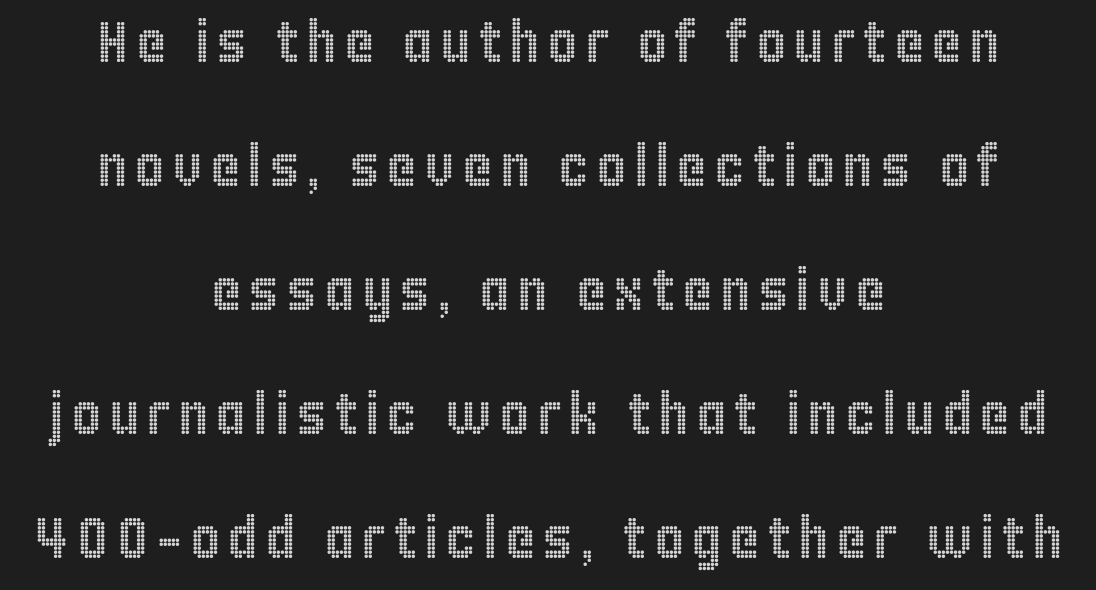
The image shows 58 px condensed type, upright; set centered, loose line spacing (2.14x), not underlined; a large x-height.
